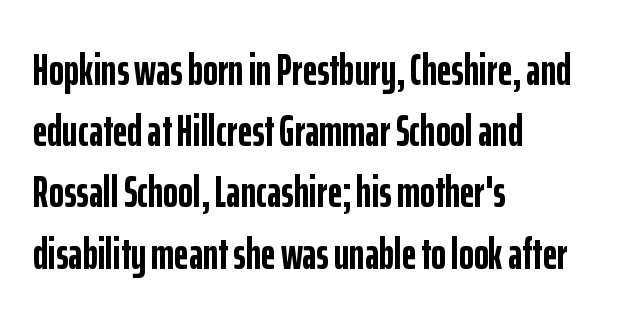
Q: Is the text bold? A: Yes.
Q: Is the text italic (slanted)? A: No, it is upright.
Q: Is the typeface a serif or a sans-serif typeface? A: Sans-serif.
Q: Is the text underlined? A: No.
Q: How is the paragraph aligned? A: Left-aligned.
Q: Is the spacing between letters normal or unusually wide? A: Normal.
Q: Is the spacing between lines tight, normal or loose? A: Normal.
Q: Width (condensed, normal, or wide)? A: Condensed.
Q: Stroke contrast? A: Low.
Q: x-height? A: Medium.
Q: Monospaced? A: No.
